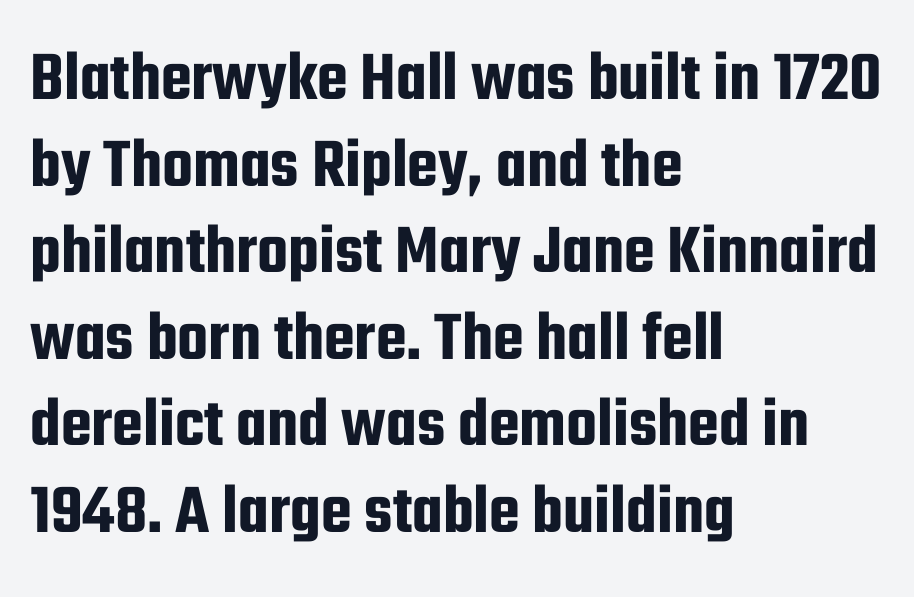
The image shows 71 px condensed sans-serif type, upright; set left-aligned, line spacing 1.22x, normal letter spacing, not underlined; low stroke contrast and a medium x-height.
